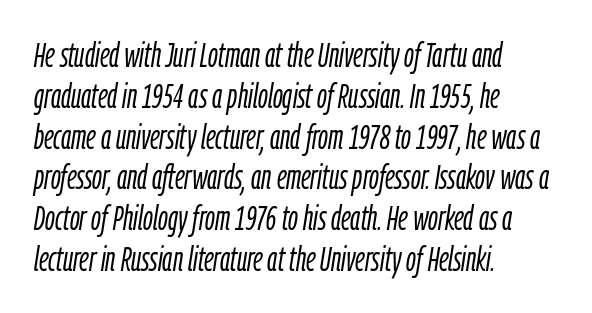
Tracking here is standard; glyphs follow each other at the usual distance. Casual observation: everything's shoved over to the left. Counters stay open thanks to moderate or lighter strokes. A clean baseline with only descenders dipping below it.
